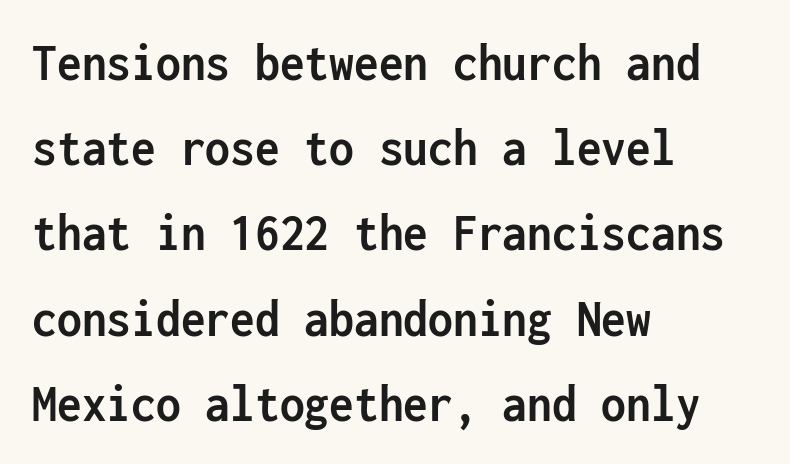
Q: Is the text bold? A: Yes.
Q: Is the text italic (slanted)? A: No, it is upright.
Q: Is the typeface a serif or a sans-serif typeface? A: Sans-serif.
Q: Is the text underlined? A: No.
Q: How is the paragraph aligned? A: Left-aligned.
Q: Is the spacing between letters normal or unusually wide? A: Normal.
Q: Is the spacing between lines tight, normal or loose? A: Normal.
Q: Width (condensed, normal, or wide)? A: Condensed.
Q: Stroke contrast? A: Low.
Q: x-height? A: Medium.
Q: Monospaced? A: Yes.
